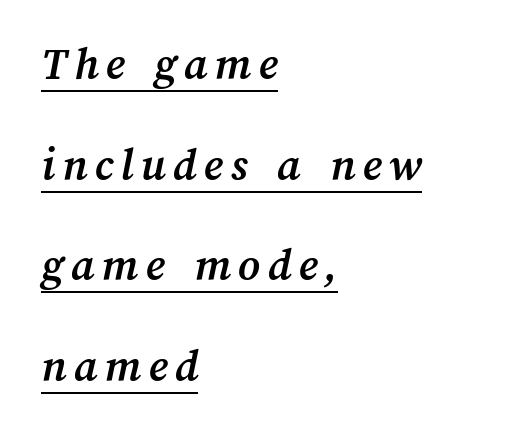
Q: Is the text bold? A: Yes.
Q: Is the text underlined? A: Yes.
Q: How is the paragraph aligned? A: Left-aligned.
Q: Is the spacing between lines tight, normal or loose? A: Loose.
Q: Width (condensed, normal, or wide)? A: Normal.
Q: Stroke contrast? A: Medium.
Q: x-height? A: Medium.
Q: Monospaced? A: No.
